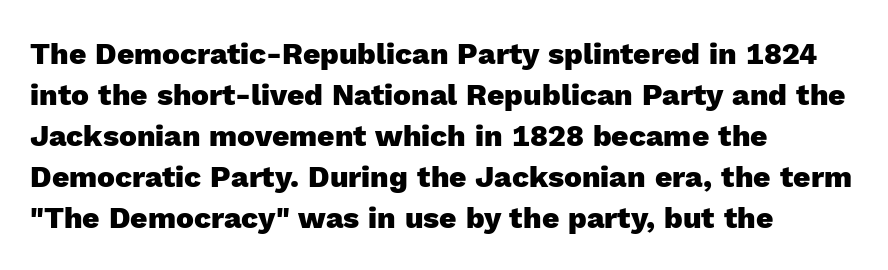
Q: Is the text bold? A: Yes.
Q: Is the text italic (slanted)? A: No, it is upright.
Q: Is the typeface a serif or a sans-serif typeface? A: Sans-serif.
Q: Is the text underlined? A: No.
Q: How is the paragraph aligned? A: Left-aligned.
Q: Is the spacing between letters normal or unusually wide? A: Normal.
Q: Is the spacing between lines tight, normal or loose? A: Normal.
Q: Width (condensed, normal, or wide)? A: Normal.
Q: x-height? A: Medium.
Q: Monospaced? A: No.
